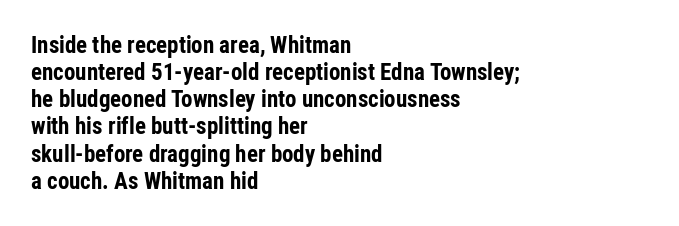
Q: Is the text bold? A: Yes.
Q: Is the text italic (slanted)? A: No, it is upright.
Q: Is the text underlined? A: No.
Q: How is the paragraph aligned? A: Left-aligned.
Q: Is the spacing between letters normal or unusually wide? A: Normal.
